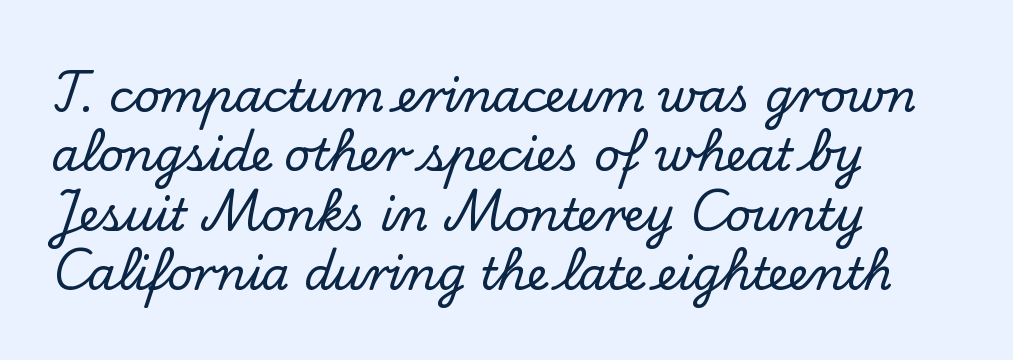
The image shows 45 px serif type; set left-aligned, normal line spacing (1.32x), normal letter spacing, not underlined; low stroke contrast and a small x-height.
